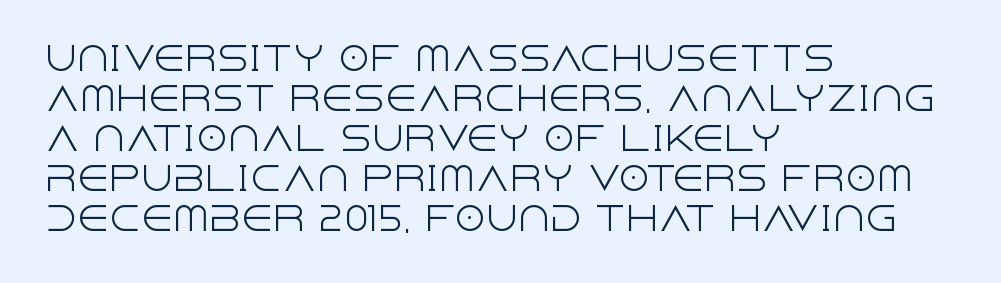
{"serif": "no", "italic": "no", "bold": "no", "weight": "light", "width": "normal", "x_height": "large", "monospaced": "no", "underline": "no", "align": "left", "line_spacing": "normal", "line_spacing_ratio": 1.25, "letter_spacing": "normal", "letter_spacing_em": 0.0, "glyph_px": 32}
